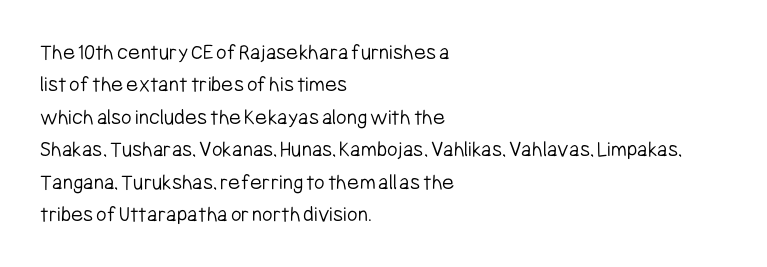
The image shows 23 px text type, upright; set left-aligned, normal line spacing (1.41x), normal letter spacing, not underlined.
